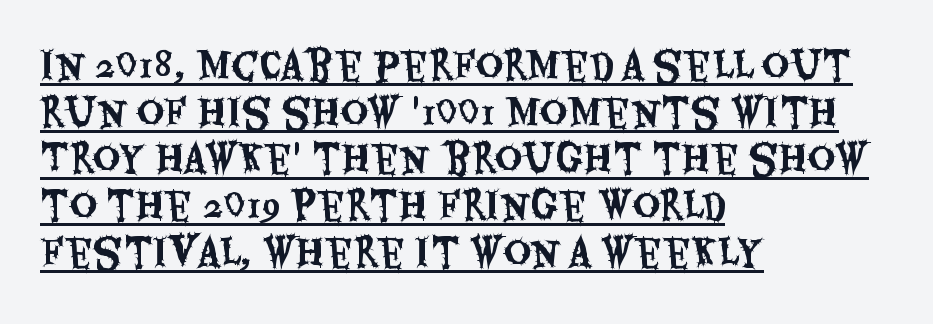
{"serif": "no", "italic": "no", "width": "condensed", "stroke_contrast": "medium", "x_height": "large", "monospaced": "no", "underline": "yes", "align": "left", "line_spacing_ratio": 1.23, "letter_spacing": "normal", "letter_spacing_em": 0.0, "glyph_px": 38}
